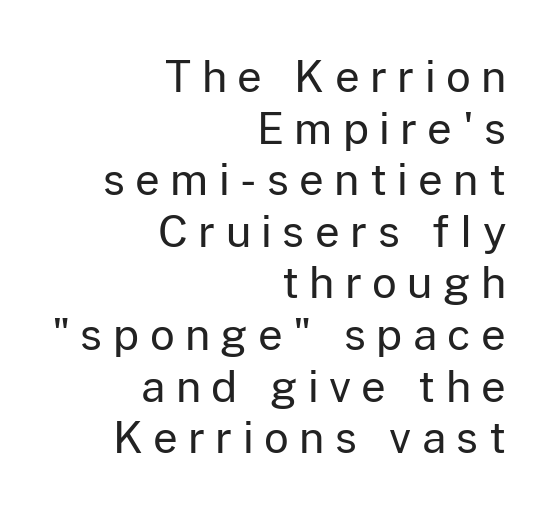
The image shows 43 px regular-weight sans-serif type, upright; set right-aligned, line spacing 1.2x, unusually wide letter spacing (+0.24 em), not underlined; low stroke contrast and a medium x-height.
